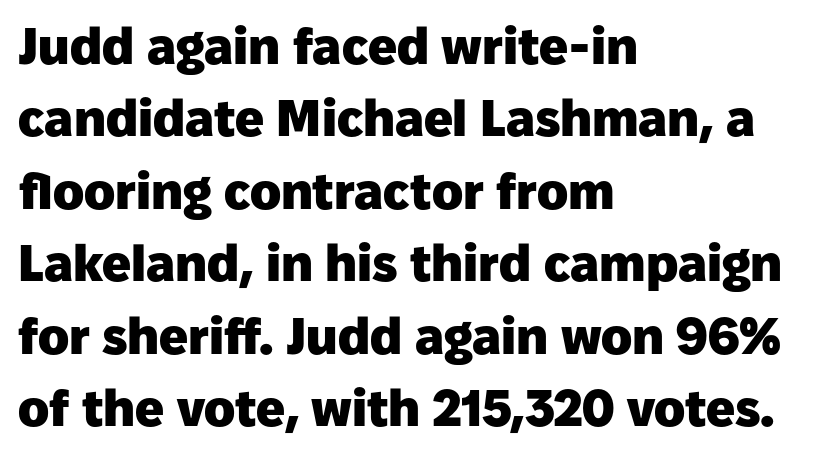
The image shows 51 px heavy sans-serif type, upright; set left-aligned, normal line spacing (1.42x), normal letter spacing, not underlined; low stroke contrast and a medium x-height.
